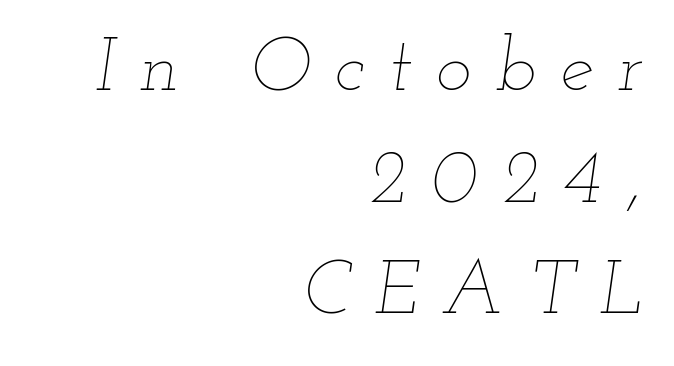
When letters slant like this, we call the style italic. Underlining? Definitely not there. Look at the tracking — it's clearly loosened, letters drifting apart. The lines in this sample share a right terminus and differ only in where they begin.
